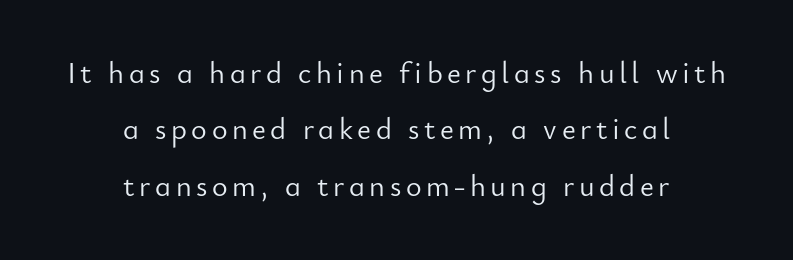
Italic? Not at all — the glyphs are vertical. These lines are rendered in a variable-pitch font. Horizontally, the lines are justified to the midpoint only. This is not heavy type; no bold has been used.
